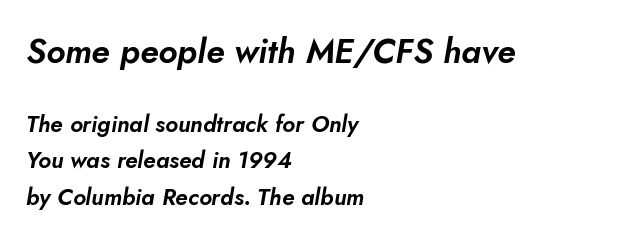
{"italic": "yes", "lean": "right", "slant_degrees": 5, "width": "normal", "stroke_contrast": "low", "x_height": "small", "monospaced": "no", "underline": "no", "align": "left", "line_spacing": "normal", "line_spacing_ratio": 1.58, "letter_spacing": "normal", "letter_spacing_em": 0.0, "larger_block": "first", "size_ratio": 1.48, "glyph_px": 34}
